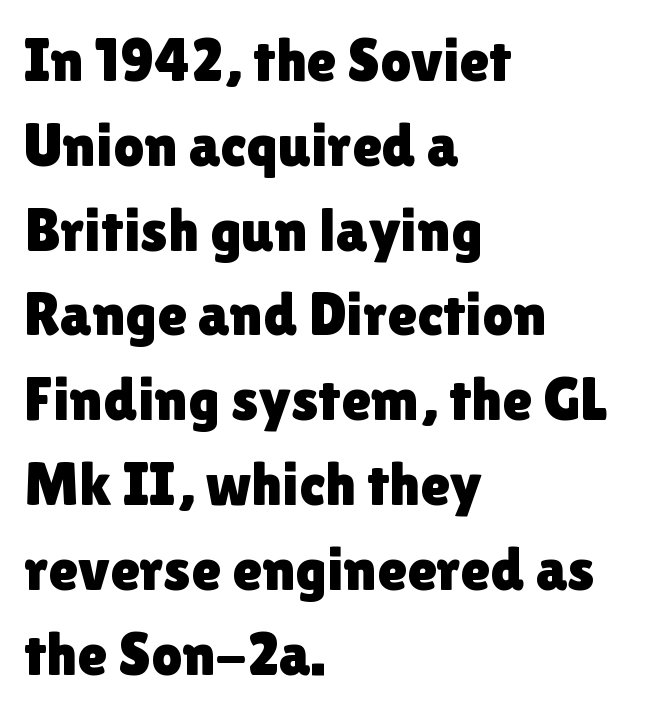
Line spacing here is normal. Observe the ordinary spacing: letters are neighbours, not strangers. The axis of the letterforms is exactly vertical. No feet cap the strokes, marking this as sans-serif type. The lines in this sample share a left origin and differ only in where they stop.
